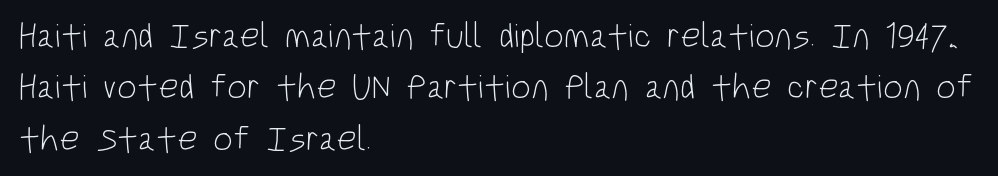
The image shows 35 px light, condensed sans-serif type, upright; set left-aligned, normal line spacing (1.47x), normal letter spacing, not underlined; low stroke contrast and a large x-height.
